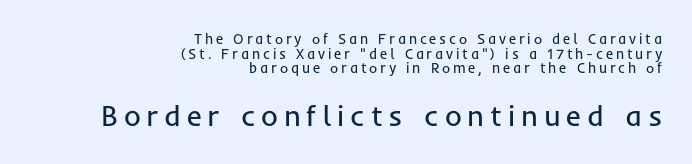
Descender tails drop into unmarked territory. The letters advance in unequal steps, a hallmark of proportional type. The lines are quadded right. The lines are packed closely together with very little leading.
